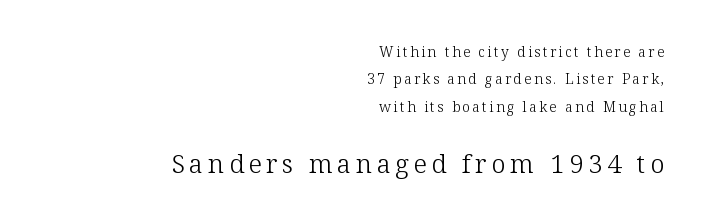
Size contrast runs from small at the top to large at the bottom. Vertical strokes here are truly vertical. The cut favours lightness, reaching ordinary text weight at its darkest. Letters rest on an invisible, unmarked baseline.
